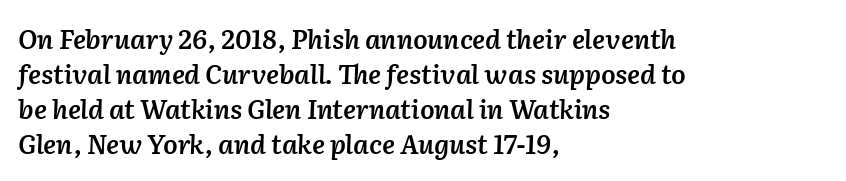
A fair bit of extra ink — the face is semibold, not bold. The lines sit at an ordinary, default distance from one another. Tall strokes in this sample are angled rather than plumb. Beneath every word, the page is bare.
